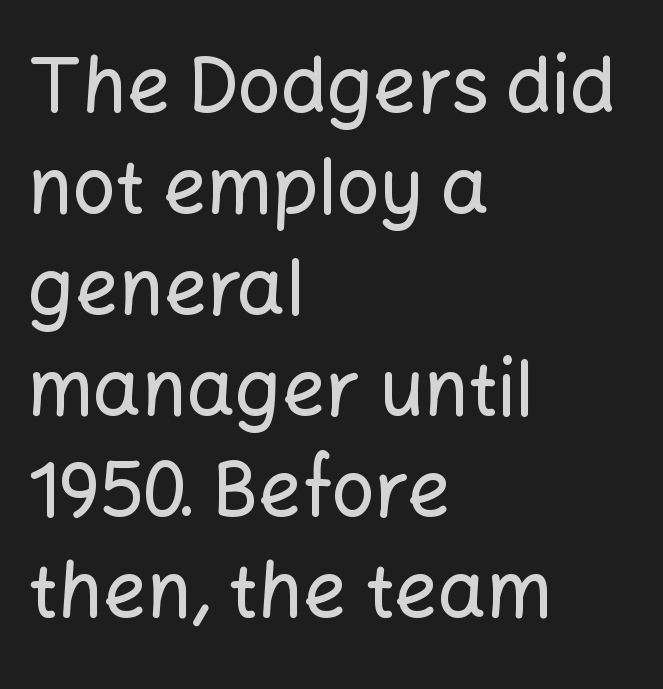
Q: Is the text italic (slanted)? A: No, it is upright.
Q: Is the typeface a serif or a sans-serif typeface? A: Sans-serif.
Q: Is the text underlined? A: No.
Q: How is the paragraph aligned? A: Left-aligned.
Q: Is the spacing between letters normal or unusually wide? A: Normal.
Q: Is the spacing between lines tight, normal or loose? A: Normal.
Q: Width (condensed, normal, or wide)? A: Normal.
Q: Stroke contrast? A: Low.
Q: x-height? A: Medium.
Q: Monospaced? A: No.
